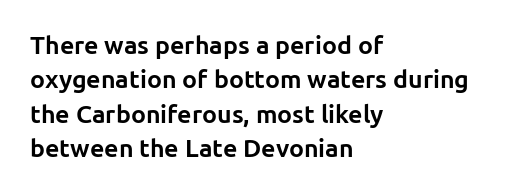
The image shows 25 px bold type, upright; set left-aligned, normal line spacing (1.38x), normal letter spacing, not underlined.
